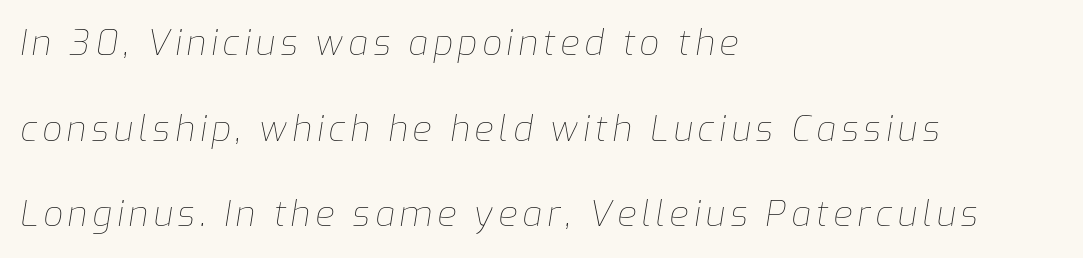
Q: Is the text bold? A: No.
Q: Is the text italic (slanted)? A: Yes, it leans right by about 9 degrees.
Q: Is the text underlined? A: No.
Q: How is the paragraph aligned? A: Left-aligned.
Q: Is the spacing between lines tight, normal or loose? A: Loose.
Q: Width (condensed, normal, or wide)? A: Normal.
Q: Stroke contrast? A: Low.
Q: x-height? A: Medium.
Q: Monospaced? A: No.
